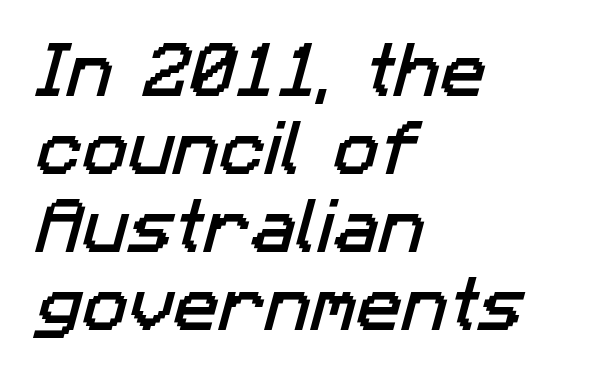
Q: Is the typeface a serif or a sans-serif typeface? A: Sans-serif.
Q: Is the text underlined? A: No.
Q: How is the paragraph aligned? A: Left-aligned.
Q: Is the spacing between letters normal or unusually wide? A: Normal.
Q: Is the spacing between lines tight, normal or loose? A: Normal.
Q: Width (condensed, normal, or wide)? A: Normal.
Q: Stroke contrast? A: Low.
Q: x-height? A: Medium.
Q: Monospaced? A: No.
